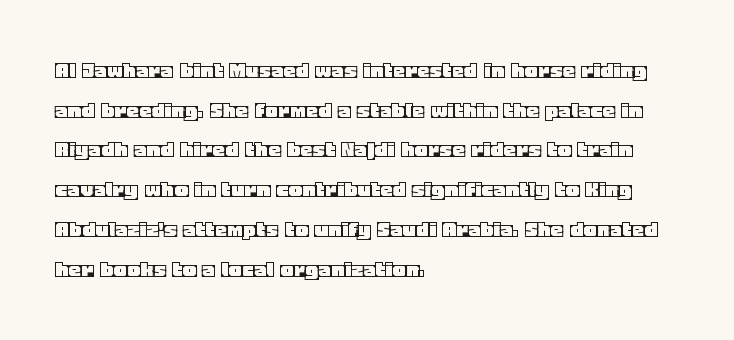
The image shows 25 px text type, upright; set left-aligned, normal line spacing (1.59x), normal letter spacing, not underlined.
